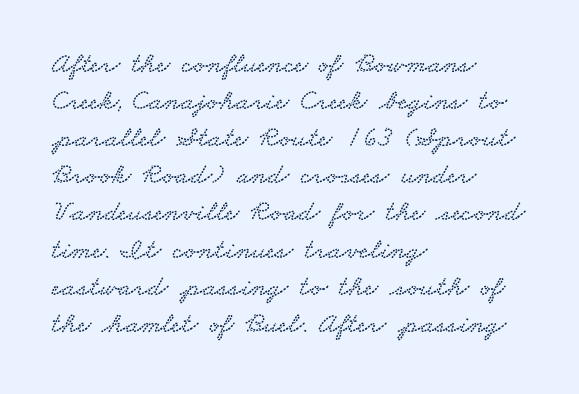
Q: Is the typeface a serif or a sans-serif typeface? A: Serif.
Q: Is the text underlined? A: No.
Q: How is the paragraph aligned? A: Left-aligned.
Q: Is the spacing between letters normal or unusually wide? A: Normal.
Q: Is the spacing between lines tight, normal or loose? A: Normal.
Q: Width (condensed, normal, or wide)? A: Wide.
Q: Stroke contrast? A: Low.
Q: x-height? A: Small.
Q: Monospaced? A: No.
